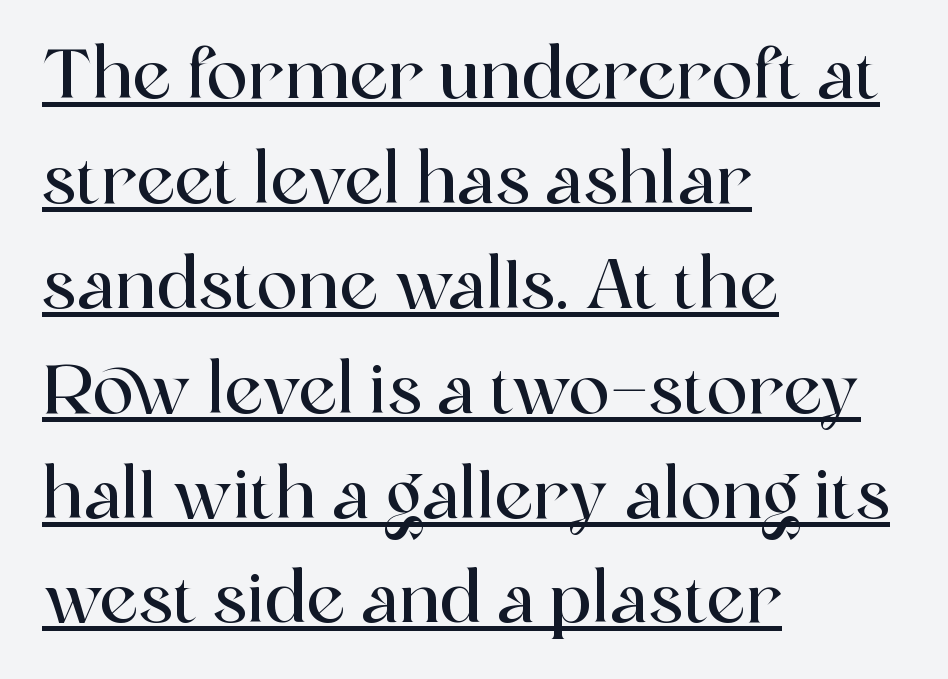
Q: Is the text italic (slanted)? A: No, it is upright.
Q: Is the typeface a serif or a sans-serif typeface? A: Serif.
Q: Is the text underlined? A: Yes.
Q: How is the paragraph aligned? A: Left-aligned.
Q: Is the spacing between letters normal or unusually wide? A: Normal.
Q: Is the spacing between lines tight, normal or loose? A: Normal.
Q: Width (condensed, normal, or wide)? A: Normal.
Q: x-height? A: Medium.
Q: Monospaced? A: No.
